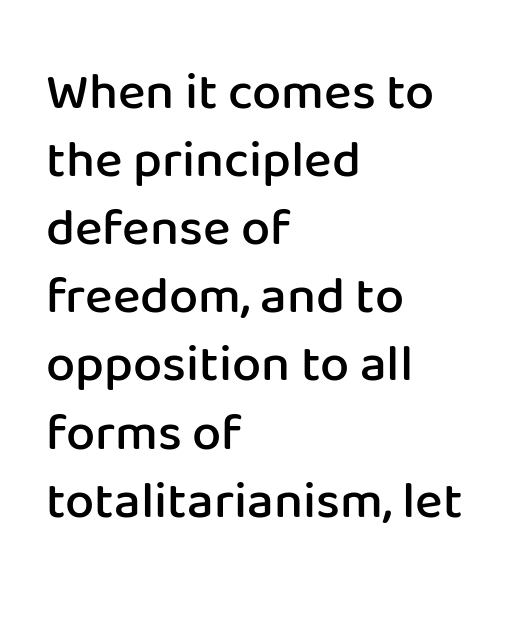
{"serif": "no", "italic": "no", "bold": "semi", "weight": "semibold", "width": "normal", "stroke_contrast": "low", "x_height": "medium", "monospaced": "no", "underline": "no", "align": "left", "line_spacing": "normal", "line_spacing_ratio": 1.31, "letter_spacing": "normal", "letter_spacing_em": 0.0, "glyph_px": 52}
